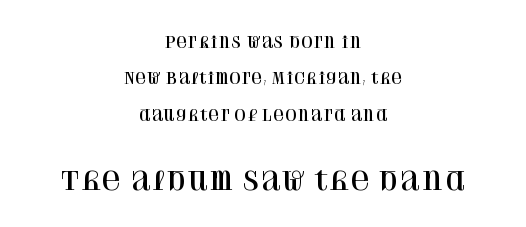
If you drew a line through each stem, it would be perfectly vertical. The lines are quadded center. Caption: standard tracking, unaltered. What's the leading like? Stretched, with rows far apart. Has an underline been added? It has not. This layout puts the modest block above and the oversized block below.
